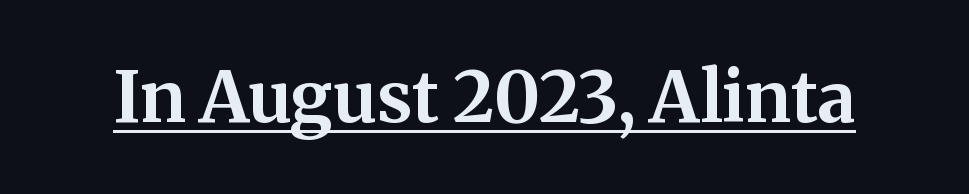
Q: Is the text bold? A: Yes.
Q: Is the text italic (slanted)? A: No, it is upright.
Q: Is the typeface a serif or a sans-serif typeface? A: Serif.
Q: Is the text underlined? A: Yes.
Q: Is the spacing between letters normal or unusually wide? A: Normal.
Q: Width (condensed, normal, or wide)? A: Normal.
Q: Stroke contrast? A: Medium.
Q: x-height? A: Medium.
Q: Monospaced? A: No.
